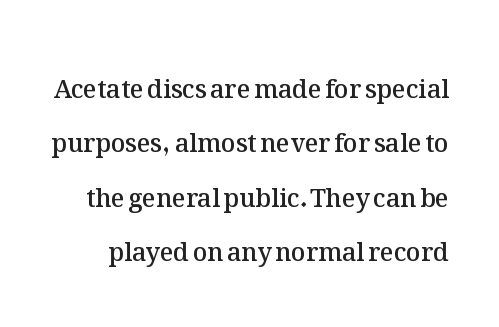
Tracking here is standard; glyphs follow each other at the usual distance. Bare-footed words on every line. Compared with typical paragraphs, the rows here are farther apart. Rendered with straight, roman letterforms.
